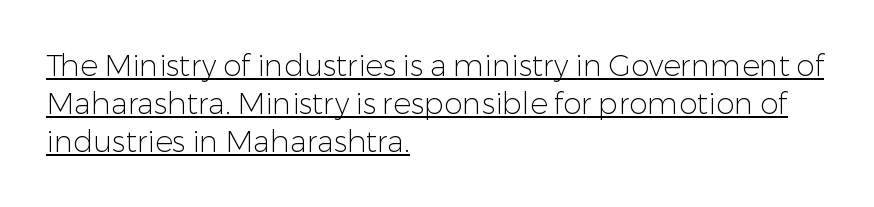
Q: Is the text bold? A: No.
Q: Is the text italic (slanted)? A: No, it is upright.
Q: Is the typeface a serif or a sans-serif typeface? A: Sans-serif.
Q: Is the text underlined? A: Yes.
Q: How is the paragraph aligned? A: Left-aligned.
Q: Is the spacing between letters normal or unusually wide? A: Normal.
Q: Is the spacing between lines tight, normal or loose? A: Normal.
Q: Width (condensed, normal, or wide)? A: Normal.
Q: Stroke contrast? A: Low.
Q: x-height? A: Medium.
Q: Monospaced? A: No.
